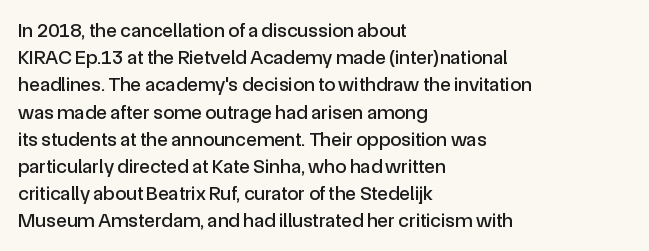
{"italic": "no", "underline": "no", "align": "left", "line_spacing": "normal", "line_spacing_ratio": 1.36, "letter_spacing": "normal", "letter_spacing_em": 0.0, "glyph_px": 20}
